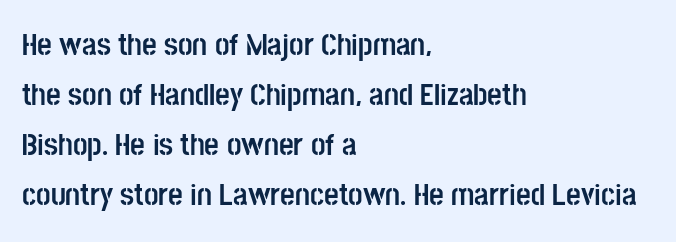
{"serif": "no", "italic": "no", "bold": "yes", "weight": "semibold", "width": "condensed", "stroke_contrast": "low", "x_height": "large", "monospaced": "no", "underline": "no", "align": "left", "line_spacing": "normal", "line_spacing_ratio": 1.56, "letter_spacing": "normal", "letter_spacing_em": 0.0, "glyph_px": 32}
